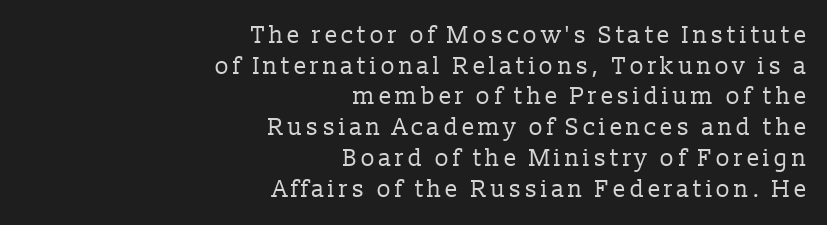
How would I describe the line gaps? Plain and ordinary. Posture: vertical. The lines are quadded right. The letters look calm and open, with moderate or lighter stems.
